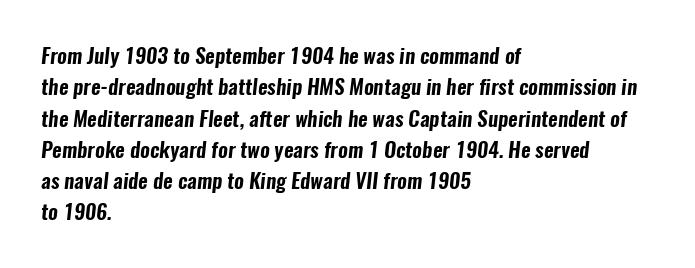
These lines keep a tight, regular rhythm from letter to letter. The rendering anchors every line to the left-hand side. Leading: standard. Clear beneath every line of the passage.
